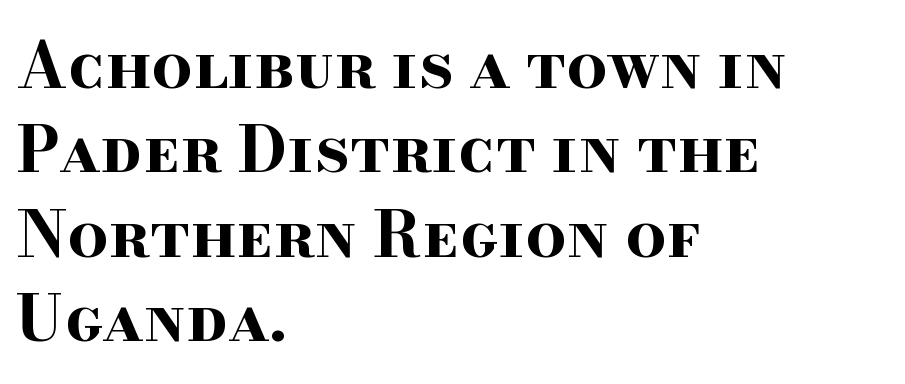
{"serif": "yes", "italic": "no", "bold": "yes", "weight": "bold", "width": "wide", "stroke_contrast": "high", "x_height": "small", "monospaced": "no", "underline": "no", "align": "left", "line_spacing": "normal", "line_spacing_ratio": 1.32, "letter_spacing": "normal", "letter_spacing_em": 0.0, "glyph_px": 64}
